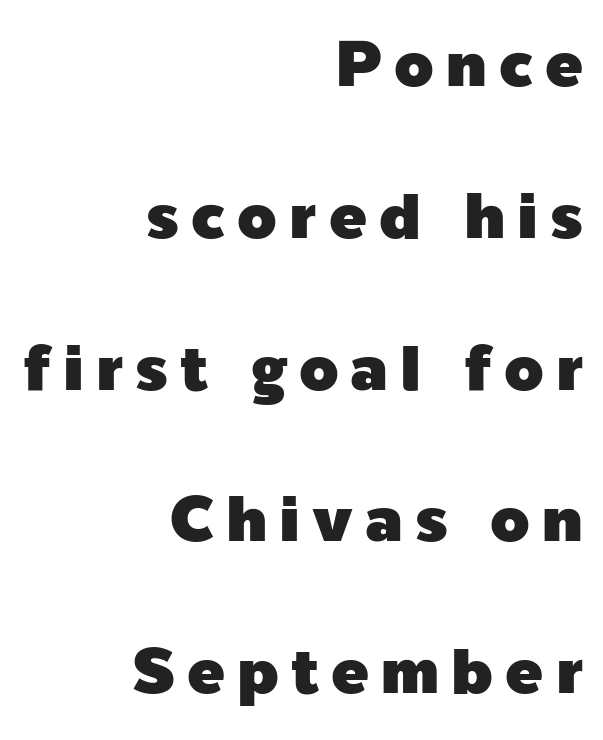
The image shows 63 px sans-serif type, upright; set right-aligned, loose line spacing (2.41x), not underlined; a medium x-height.
